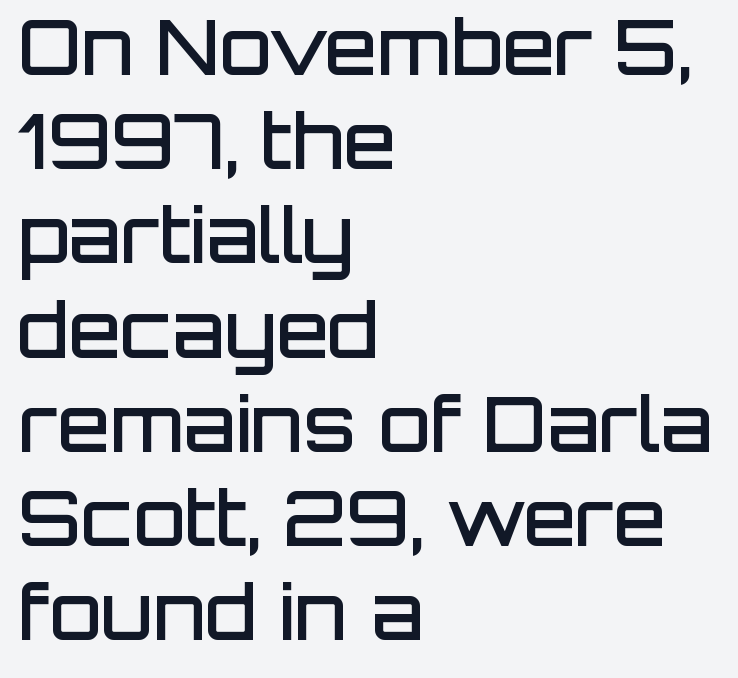
The image shows 76 px semibold sans-serif type, upright; set left-aligned, line spacing 1.24x, normal letter spacing, not underlined; low stroke contrast and a large x-height.
